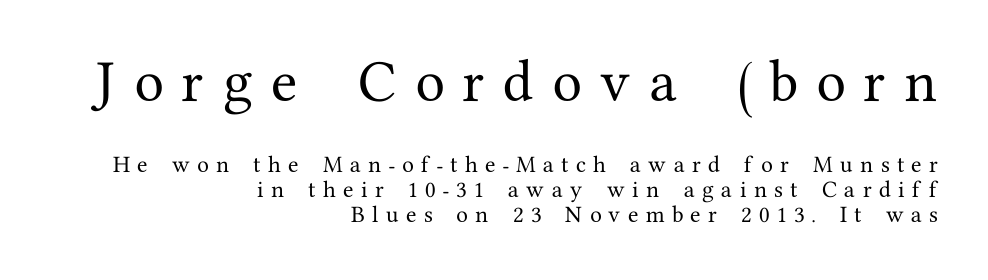
{"serif": "yes", "italic": "no", "width": "normal", "stroke_contrast": "medium", "x_height": "medium", "monospaced": "no", "underline": "no", "align": "right", "line_spacing": "normal", "line_spacing_ratio": 1.31, "letter_spacing": "wide", "letter_spacing_em": 0.39, "larger_block": "first", "size_ratio": 2.53, "glyph_px": 48}
